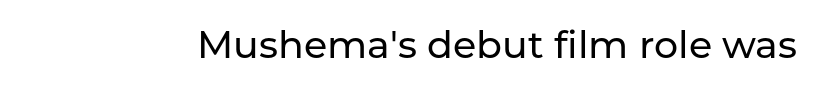
{"serif": "no", "italic": "no", "width": "normal", "stroke_contrast": "low", "x_height": "medium", "monospaced": "no", "underline": "no", "letter_spacing": "normal", "letter_spacing_em": 0.0, "glyph_px": 38}
